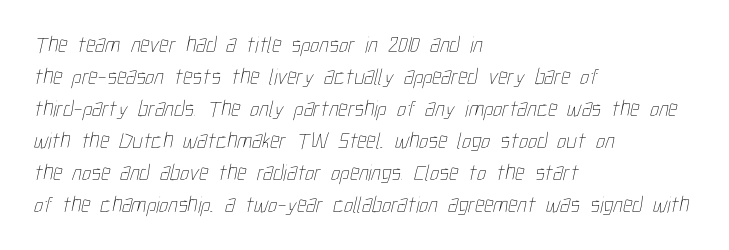
Q: Is the text bold? A: No.
Q: Is the text underlined? A: No.
Q: How is the paragraph aligned? A: Left-aligned.
Q: Is the spacing between letters normal or unusually wide? A: Normal.
Q: Is the spacing between lines tight, normal or loose? A: Normal.
